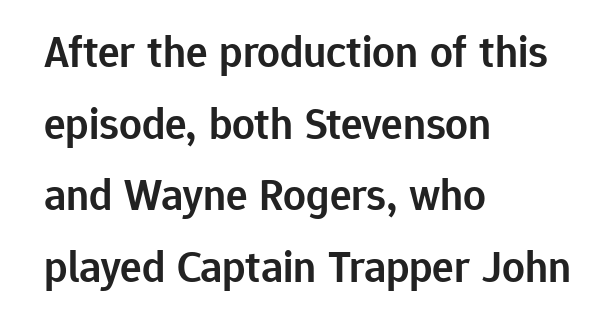
The image shows 45 px semibold sans-serif type, upright; set left-aligned, normal line spacing (1.59x), normal letter spacing, not underlined; low stroke contrast and a medium x-height.
